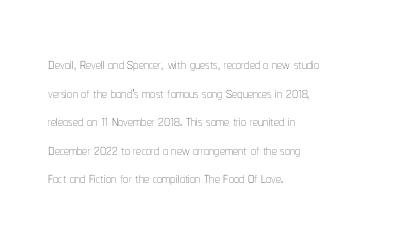
{"italic": "no", "bold": "no", "underline": "no", "align": "left", "line_spacing": "normal", "line_spacing_ratio": 1.43, "letter_spacing": "normal", "letter_spacing_em": 0.0, "glyph_px": 20}
